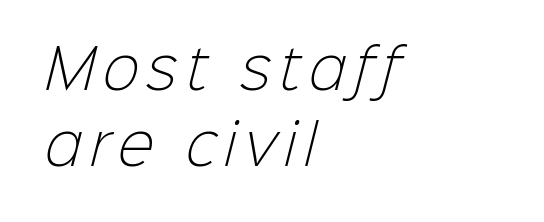
Q: Is the text bold? A: No.
Q: Is the typeface a serif or a sans-serif typeface? A: Sans-serif.
Q: Is the text underlined? A: No.
Q: How is the paragraph aligned? A: Left-aligned.
Q: Is the spacing between lines tight, normal or loose? A: Normal.
Q: Width (condensed, normal, or wide)? A: Normal.
Q: Stroke contrast? A: Low.
Q: x-height? A: Medium.
Q: Monospaced? A: No.
